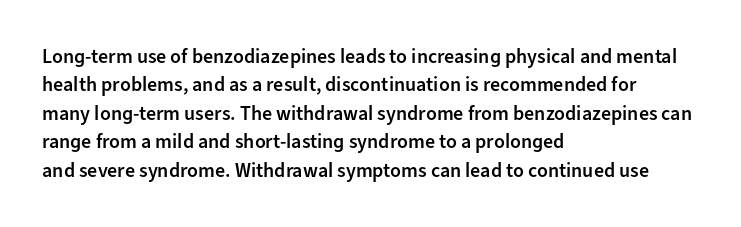
The strokes are fattened partway — semibold, not bold. The typesetter chose a ragged-right arrangement here. The letters sit at their default tracking, neither squeezed nor spread. If you measured baseline to baseline, you'd find a middling distance. The font's upright variant was chosen for this text.
